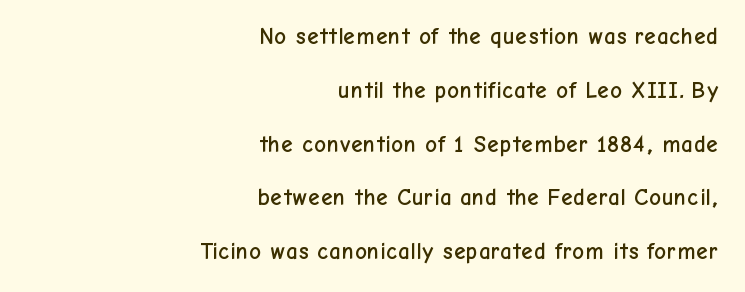
{"italic": "no", "underline": "no", "align": "right", "line_spacing": "loose", "line_spacing_ratio": 2.34, "letter_spacing": "normal", "letter_spacing_em": 0.0, "glyph_px": 23}
